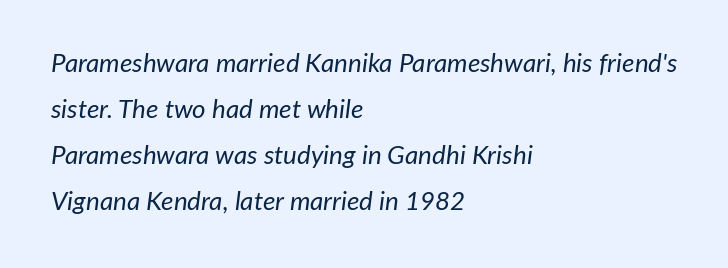
The paragraph shown leans on its left margin. A typesetter would call this zero additional tracking. Stem width sits at or under what a default text font uses. The space beneath each line is pristine and unruled.
